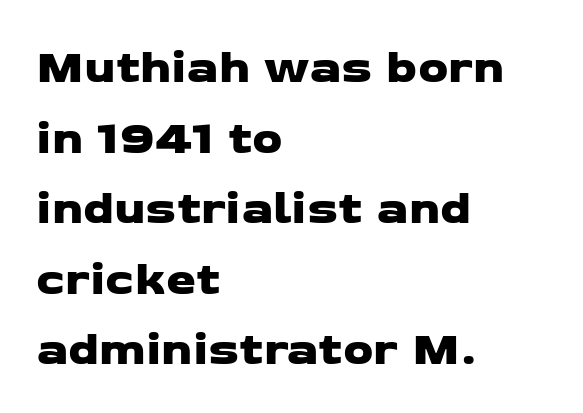
{"serif": "no", "width": "wide", "stroke_contrast": "low", "x_height": "medium", "monospaced": "no", "underline": "no", "align": "left", "line_spacing": "normal", "line_spacing_ratio": 1.47, "letter_spacing": "normal", "letter_spacing_em": 0.0, "glyph_px": 48}
